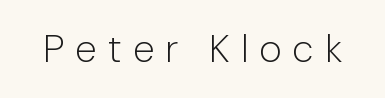
Character widths vary here, with narrow letters taking less room than wide ones. Caption: expanded tracking, letters set apart. Each stroke keeps to a modest, everyday thickness or less. Posture: vertical. Nobody drew a line under any word here.
